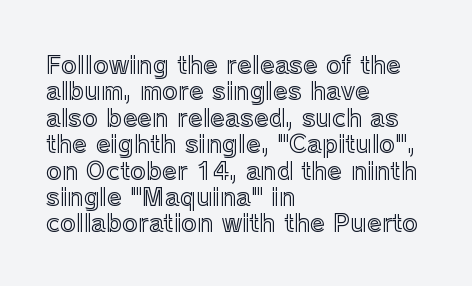
The image shows 24 px text type, upright; set left-aligned, tight line spacing (1.1x), normal letter spacing, not underlined.
